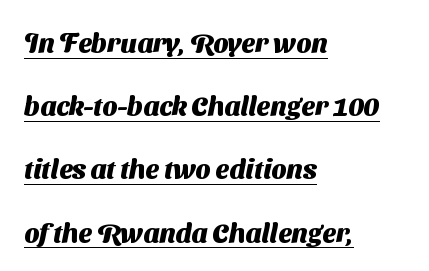
{"bold": "yes", "underline": "yes", "align": "left", "line_spacing": "loose", "line_spacing_ratio": 2.34, "letter_spacing": "normal", "letter_spacing_em": 0.0, "glyph_px": 27}
